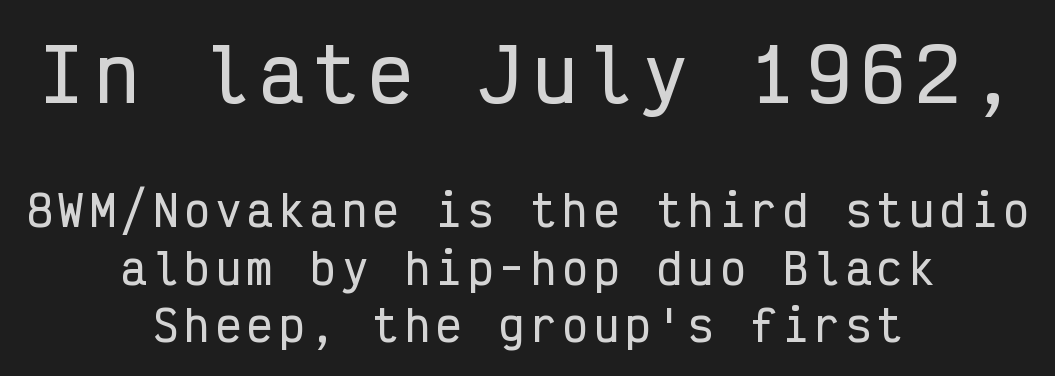
Short and long lines alike share a common midpoint. The strip under each line holds only bare page. The lettering stays uniformly vertical, giving the passage a roman look. If you measured baseline to baseline, you'd find a middling distance.
